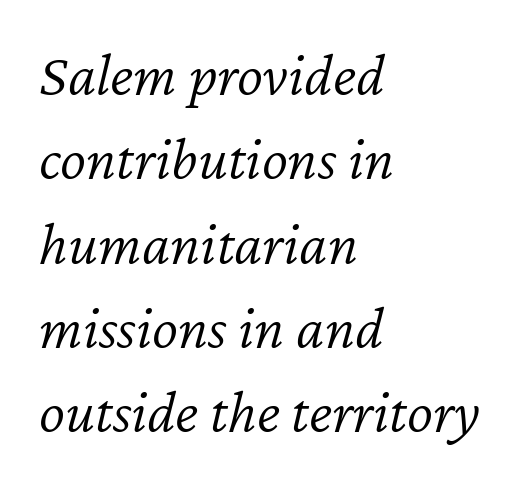
{"italic": "yes", "lean": "right", "slant_degrees": 12, "bold": "no", "weight": "light", "width": "normal", "stroke_contrast": "low", "x_height": "medium", "monospaced": "no", "underline": "no", "align": "left", "line_spacing": "normal", "line_spacing_ratio": 1.36, "letter_spacing": "normal", "letter_spacing_em": 0.0, "glyph_px": 62}
